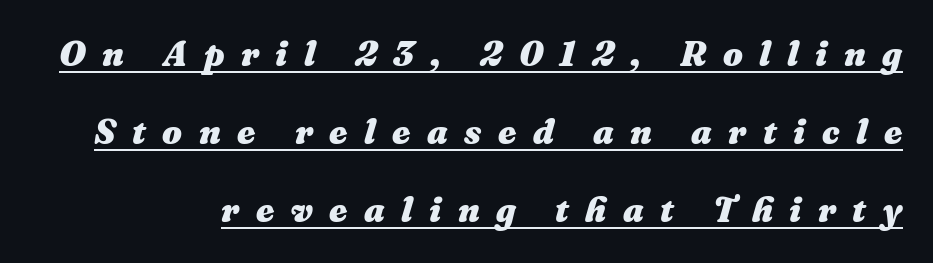
Tall strokes in this sample are angled rather than plumb. The sample's only ornament is a line tracing under the words. This sample uses expanded letter spacing, leaving extra air between glyphs. Line endings align vertically; line beginnings do not.
